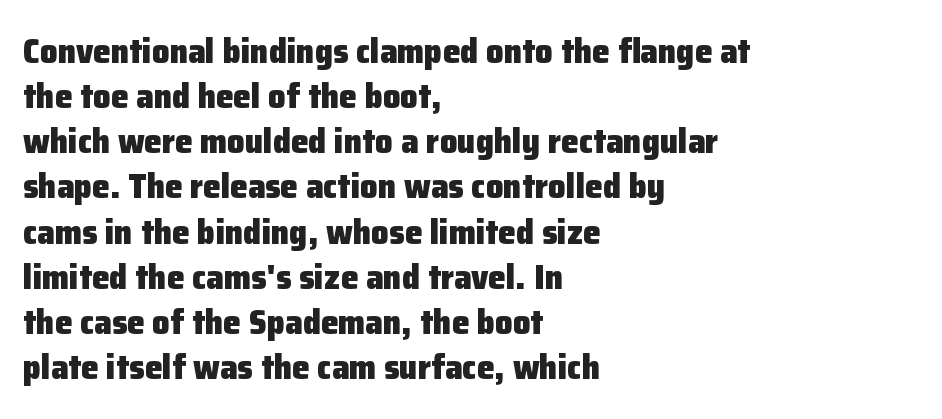
Q: Is the text bold? A: Yes.
Q: Is the text italic (slanted)? A: No, it is upright.
Q: Is the typeface a serif or a sans-serif typeface? A: Sans-serif.
Q: Is the text underlined? A: No.
Q: How is the paragraph aligned? A: Left-aligned.
Q: Is the spacing between letters normal or unusually wide? A: Normal.
Q: Is the spacing between lines tight, normal or loose? A: Normal.
Q: Width (condensed, normal, or wide)? A: Normal.
Q: Stroke contrast? A: Low.
Q: x-height? A: Medium.
Q: Monospaced? A: No.
